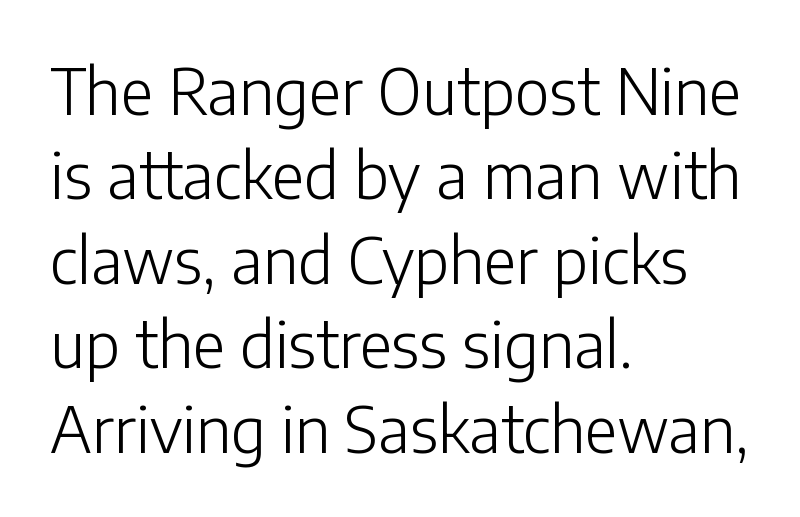
Posture: straight, roman, zero tilt. Ink coverage per letter is moderate at most. The baseline area is clear. Tracking here is standard; glyphs follow each other at the usual distance. A normal amount of white space separates one row of letters from the next.
